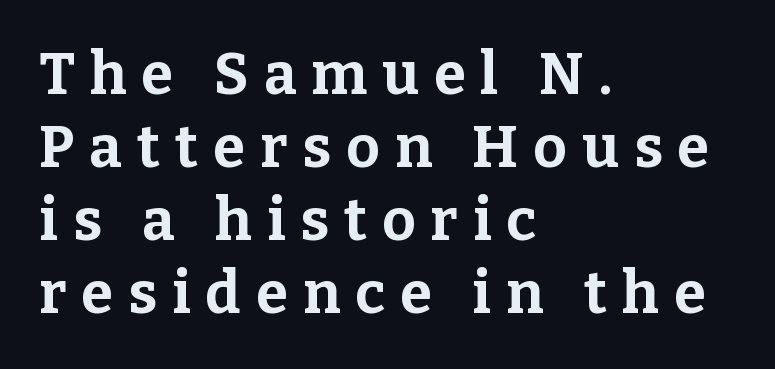
The image shows 58 px bold serif type, upright; set left-aligned, normal line spacing (1.26x), unusually wide letter spacing (+0.26 em), not underlined; low stroke contrast and a medium x-height.
